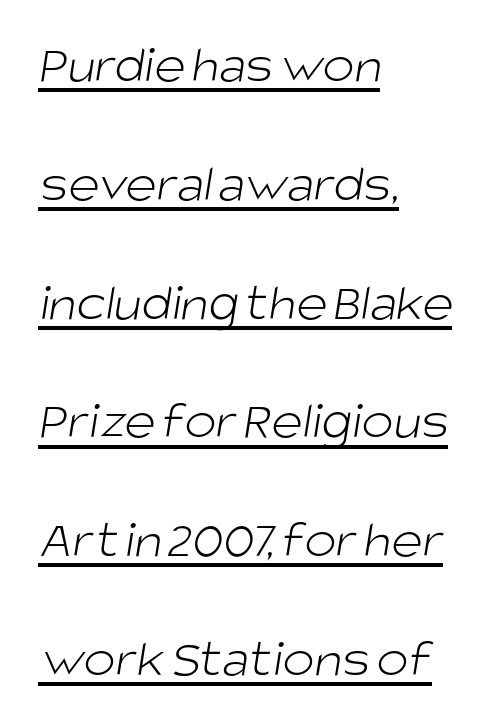
{"serif": "no", "bold": "no", "weight": "light", "width": "normal", "stroke_contrast": "low", "x_height": "large", "monospaced": "no", "underline": "yes", "align": "left", "line_spacing": "loose", "line_spacing_ratio": 2.2, "letter_spacing": "normal", "letter_spacing_em": 0.0, "glyph_px": 54}
